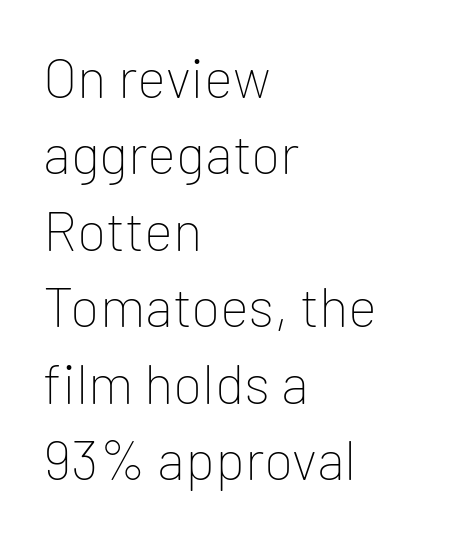
Q: Is the text bold? A: No.
Q: Is the text italic (slanted)? A: No, it is upright.
Q: Is the typeface a serif or a sans-serif typeface? A: Sans-serif.
Q: Is the text underlined? A: No.
Q: How is the paragraph aligned? A: Left-aligned.
Q: Is the spacing between letters normal or unusually wide? A: Normal.
Q: Is the spacing between lines tight, normal or loose? A: Normal.
Q: Width (condensed, normal, or wide)? A: Normal.
Q: Stroke contrast? A: Low.
Q: x-height? A: Medium.
Q: Monospaced? A: No.
